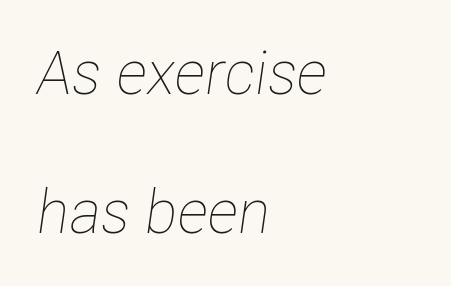
The image shows 61 px thin, condensed type, italic (leaning right); set left-aligned, loose line spacing (2.28x), normal letter spacing, not underlined; low stroke contrast and a medium x-height.
